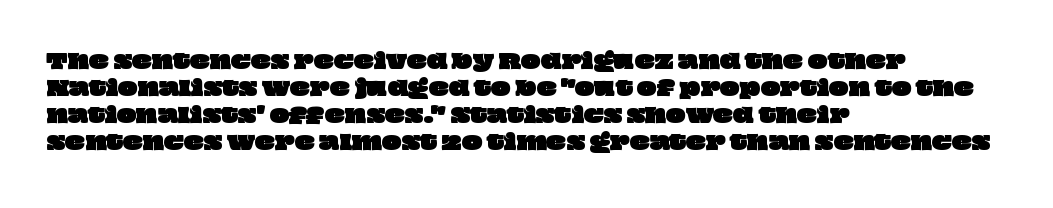
Q: Is the text underlined? A: No.
Q: How is the paragraph aligned? A: Left-aligned.
Q: Is the spacing between letters normal or unusually wide? A: Normal.
Q: Is the spacing between lines tight, normal or loose? A: Normal.
